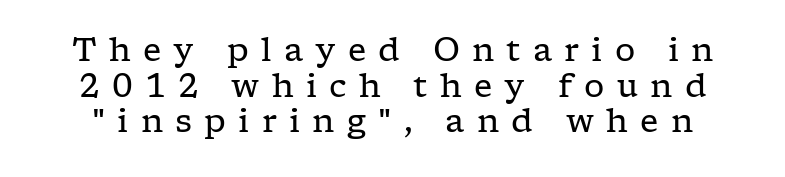
The image shows 32 px regular-weight, wide serif type, upright; set tight line spacing (1.11x), unusually wide letter spacing (+0.38 em), not underlined; low stroke contrast and a medium x-height.
